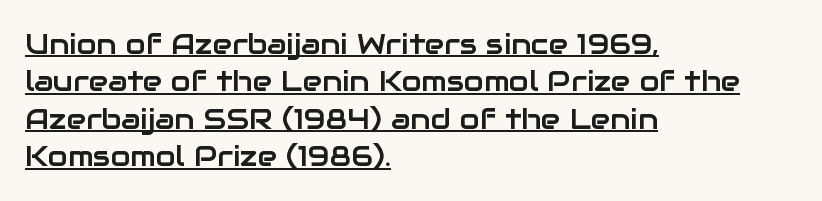
{"serif": "no", "italic": "no", "width": "normal", "stroke_contrast": "low", "x_height": "medium", "monospaced": "no", "underline": "yes", "align": "left", "line_spacing": "normal", "line_spacing_ratio": 1.29, "letter_spacing": "normal", "letter_spacing_em": 0.0, "glyph_px": 29}
